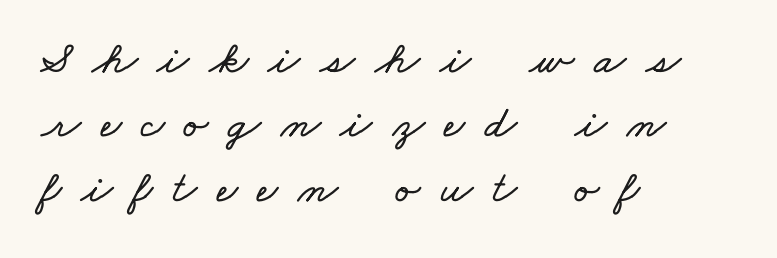
Does extra space separate the letters? Yes, quite a lot of it. The lines sit at an ordinary, default distance from one another. No word sits above an underline. Each letter keeps its own natural width here, so spacing adapts to shape.
